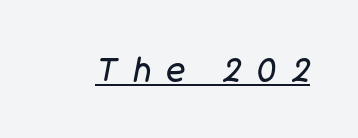
{"italic": "yes", "lean": "right", "slant_degrees": 11, "bold": "no", "weight": "regular", "width": "normal", "stroke_contrast": "low", "x_height": "large", "monospaced": "no", "underline": "yes", "letter_spacing": "wide", "letter_spacing_em": 0.48, "glyph_px": 32}
